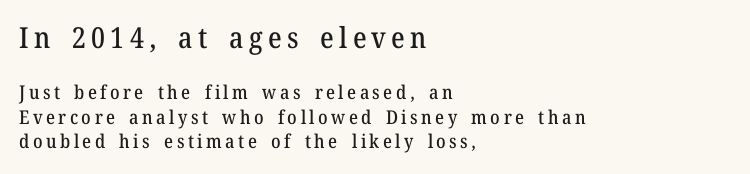
Line beginnings align vertically; line endings do not. Plain, unruled lines of type. Old-style or modern, the face here clearly has serifs. This sample uses an upright cut, with every glyph sitting square on the baseline. The upper block of text is set noticeably larger than the block beneath it. Compared with typical paragraphs, the rows here are spaced about the same.
